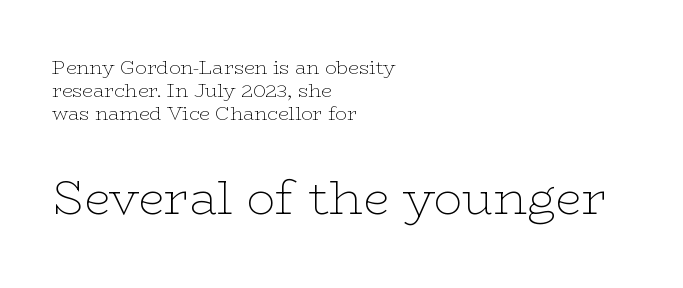
{"serif": "yes", "italic": "no", "bold": "no", "weight": "thin", "width": "wide", "stroke_contrast": "low", "x_height": "medium", "monospaced": "no", "underline": "no", "align": "left", "line_spacing_ratio": 1.21, "letter_spacing": "normal", "letter_spacing_em": 0.0, "larger_block": "second", "size_ratio": 2.53, "glyph_px": 48}
